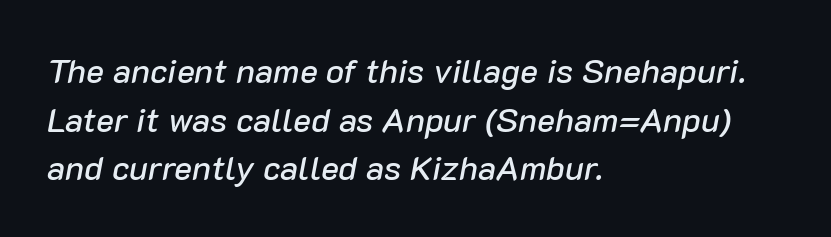
The image shows 34 px text type, italic (leaning right); set left-aligned, normal line spacing (1.43x), normal letter spacing, not underlined; low stroke contrast and a medium x-height.
